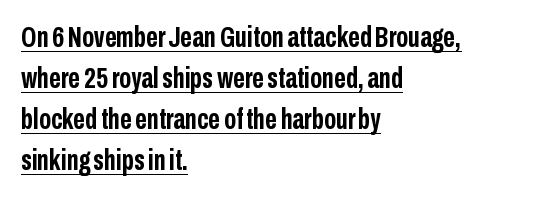
Q: Is the text bold? A: Yes.
Q: Is the text italic (slanted)? A: No, it is upright.
Q: Is the typeface a serif or a sans-serif typeface? A: Sans-serif.
Q: Is the text underlined? A: Yes.
Q: How is the paragraph aligned? A: Left-aligned.
Q: Is the spacing between letters normal or unusually wide? A: Normal.
Q: Is the spacing between lines tight, normal or loose? A: Normal.
Q: Width (condensed, normal, or wide)? A: Condensed.
Q: Stroke contrast? A: Low.
Q: x-height? A: Medium.
Q: Monospaced? A: No.
